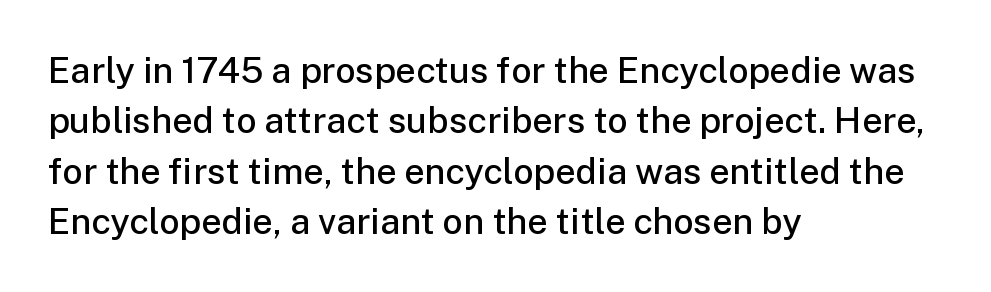
The image shows 36 px semibold sans-serif type, upright; set left-aligned, normal line spacing (1.4x), normal letter spacing, not underlined; low stroke contrast and a medium x-height.
